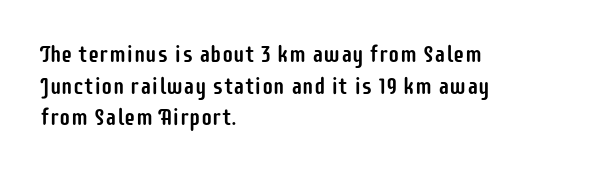
{"italic": "no", "underline": "no", "align": "left", "line_spacing": "normal", "line_spacing_ratio": 1.38, "letter_spacing": "normal", "letter_spacing_em": 0.0, "glyph_px": 23}
